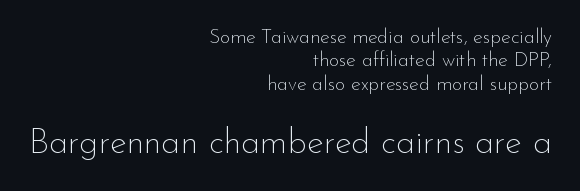
Is there any slant? The stems are plumb. Weight class: somewhere from thin through regular. A clean baseline with only descenders dipping below it. Between one letter and the next there's only the usual sliver of space.
